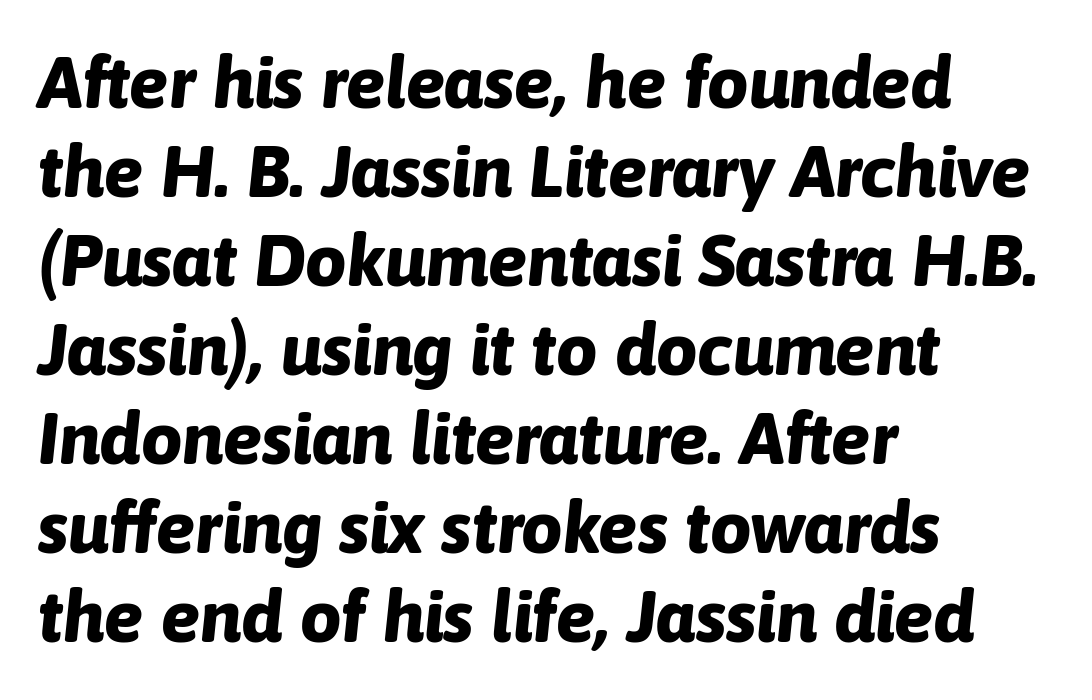
Would a proofreader flag this as italicized? Yes. This sample has the flowing, uneven cadence of proportional lettering. This sample uses plain, unmodified letter spacing. The paragraph has a hard left edge and a soft right edge. A dark, heavy texture on the line: the type is bold.
